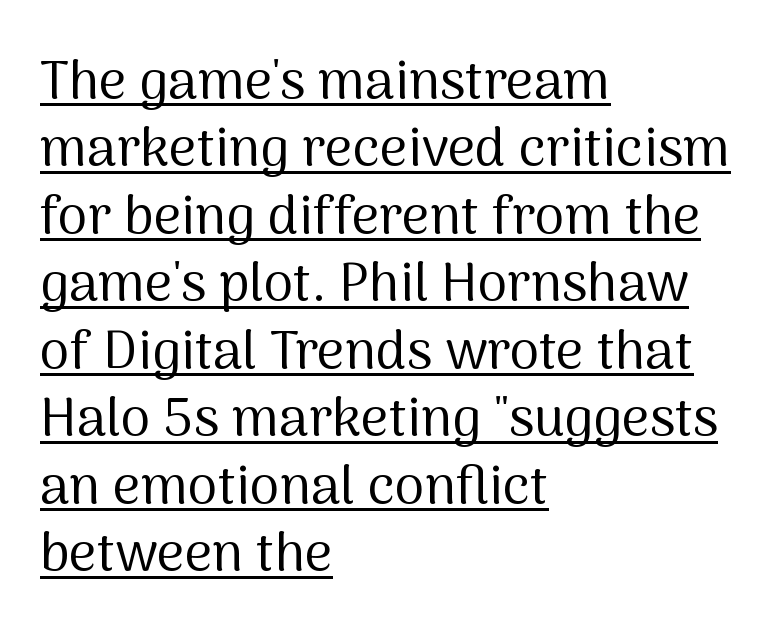
Q: Is the text bold? A: No.
Q: Is the text italic (slanted)? A: No, it is upright.
Q: Is the typeface a serif or a sans-serif typeface? A: Sans-serif.
Q: Is the text underlined? A: Yes.
Q: How is the paragraph aligned? A: Left-aligned.
Q: Is the spacing between letters normal or unusually wide? A: Normal.
Q: Is the spacing between lines tight, normal or loose? A: Normal.
Q: Width (condensed, normal, or wide)? A: Normal.
Q: Stroke contrast? A: Medium.
Q: x-height? A: Medium.
Q: Monospaced? A: No.
